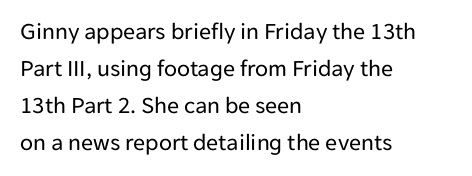
The image shows 24 px text type, upright; set left-aligned, normal line spacing (1.54x), normal letter spacing, not underlined.
